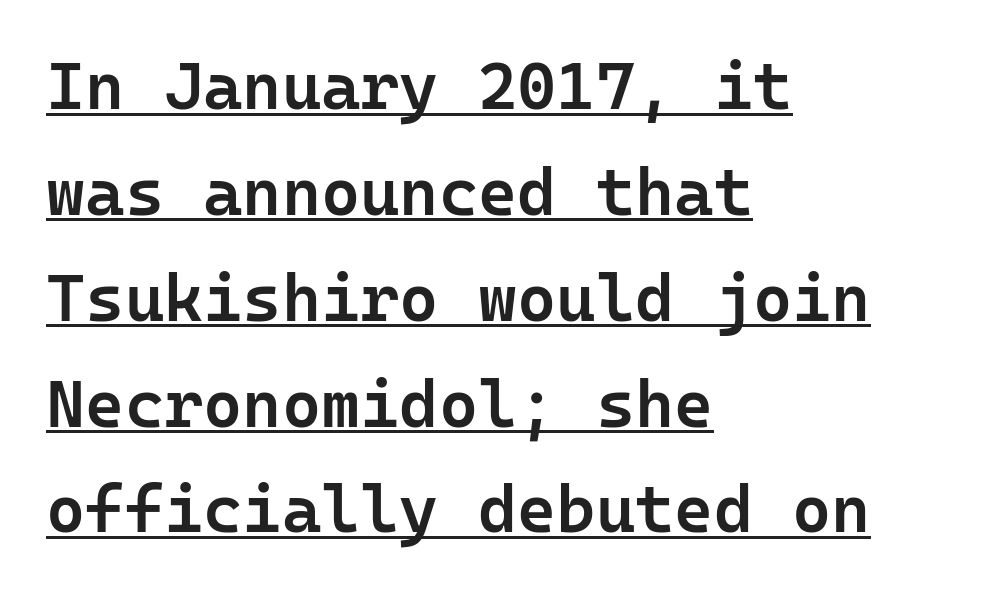
{"serif": "no", "italic": "no", "bold": "semi", "weight": "semibold", "width": "normal", "stroke_contrast": "low", "x_height": "medium", "monospaced": "yes", "underline": "yes", "align": "left", "line_spacing": "normal", "line_spacing_ratio": 1.58, "letter_spacing": "normal", "letter_spacing_em": 0.0, "glyph_px": 67}
